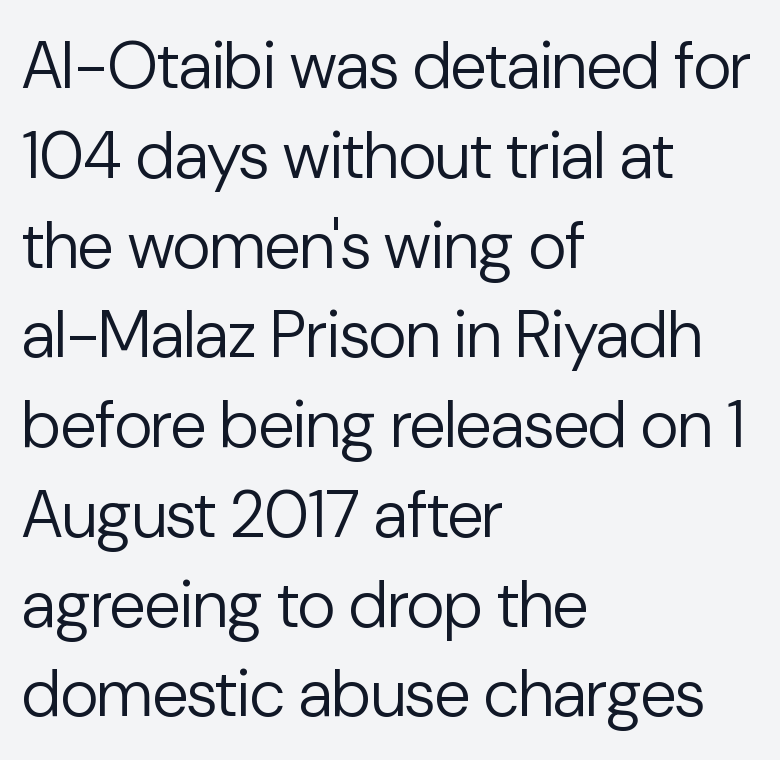
The image shows 66 px regular-weight sans-serif type, upright; set left-aligned, normal line spacing (1.36x), normal letter spacing, not underlined; low stroke contrast and a medium x-height.
